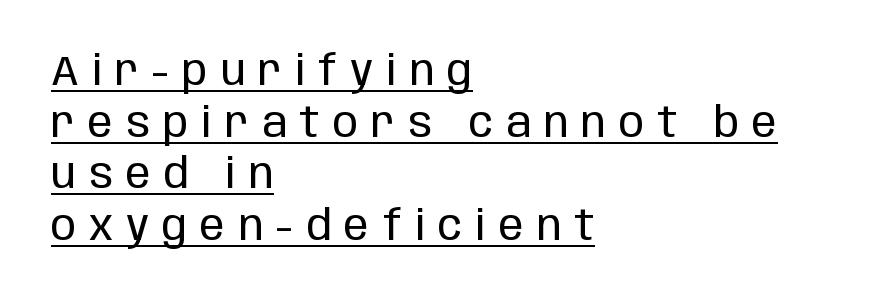
The image shows 42 px regular-weight, condensed sans-serif type, upright; set left-aligned, line spacing 1.23x, unusually wide letter spacing (+0.31 em), underlined; low stroke contrast and a large x-height.
